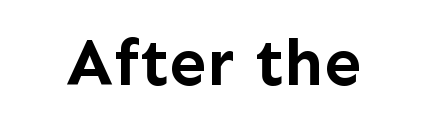
The image shows 67 px semibold sans-serif type, upright; set normal letter spacing, not underlined; low stroke contrast and a medium x-height.
